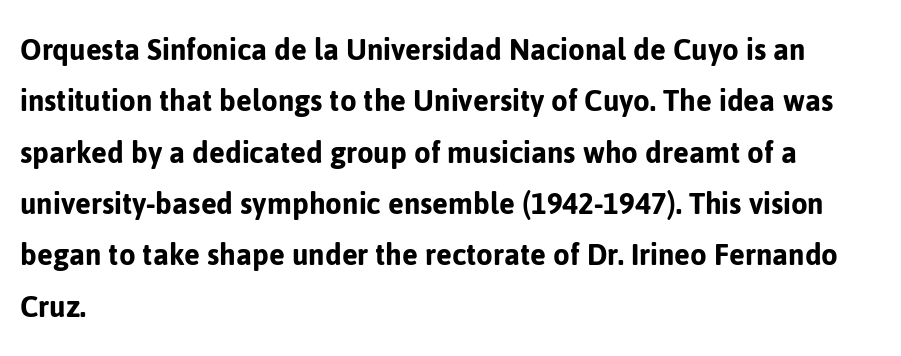
The image shows 34 px sans-serif type, upright; set left-aligned, normal line spacing (1.51x), normal letter spacing, not underlined; low stroke contrast and a medium x-height.
